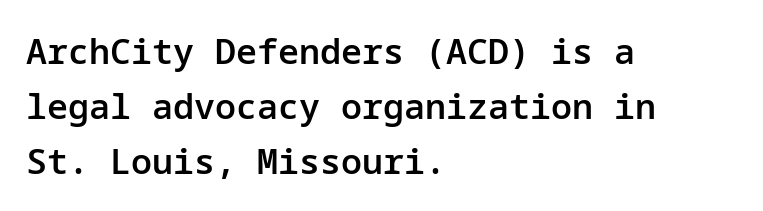
The image shows 35 px semibold sans-serif type, upright; set left-aligned, normal line spacing (1.57x), normal letter spacing, not underlined; low stroke contrast and a medium x-height.
